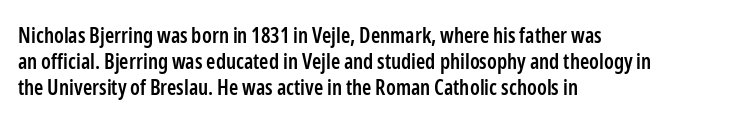
{"italic": "no", "bold": "semi", "underline": "no", "align": "left", "line_spacing_ratio": 1.23, "letter_spacing": "normal", "letter_spacing_em": 0.0, "glyph_px": 21}
